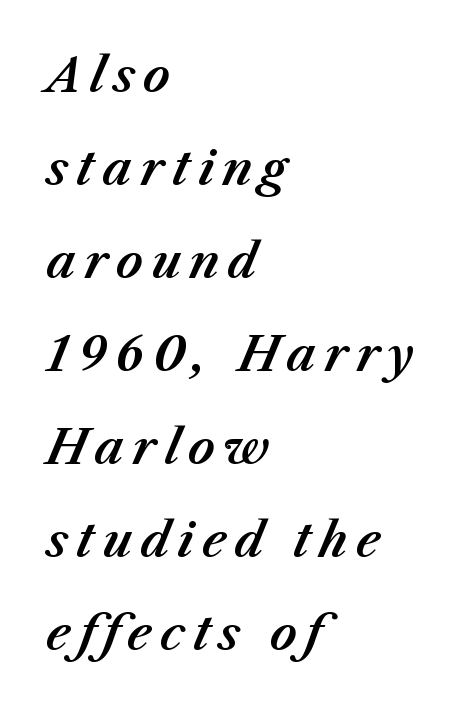
The image shows 47 px text type, italic (leaning right); set left-aligned, loose line spacing (1.98x), not underlined; medium stroke contrast and a medium x-height.
